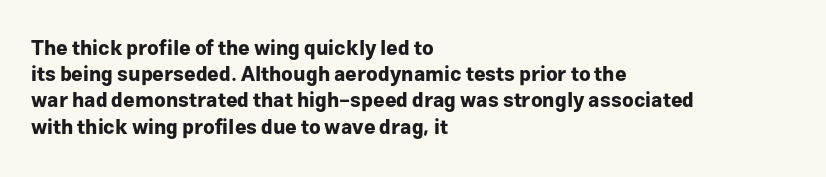
The image shows 20 px bold type, upright; set left-aligned, normal line spacing (1.31x), normal letter spacing, not underlined.
